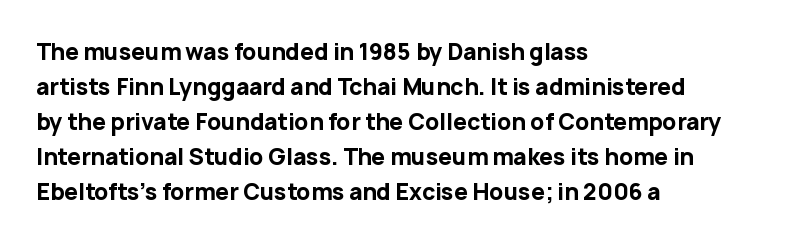
{"italic": "no", "bold": "yes", "underline": "no", "align": "left", "line_spacing": "normal", "line_spacing_ratio": 1.59, "letter_spacing": "normal", "letter_spacing_em": 0.0, "glyph_px": 22}
